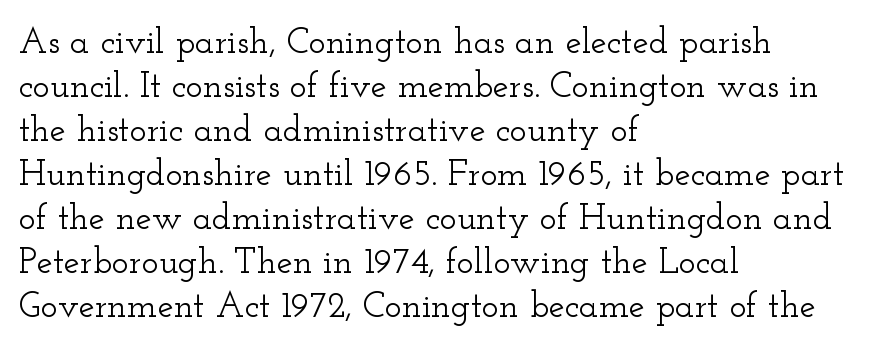
The paragraph has a hard left edge and a soft right edge. These lines are rendered in a variable-pitch font. The font's upright variant was chosen for this text. The face used here is rendered with its standard letterfit. Rule under the text: the space is simply empty. The characters display serif detailing at their extremities.
